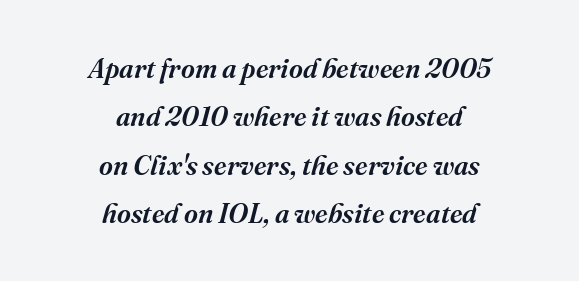
Q: Is the text bold? A: Semi-bold.
Q: Is the text italic (slanted)? A: Yes, it leans right by about 16 degrees.
Q: Is the text underlined? A: No.
Q: How is the paragraph aligned? A: Centered.
Q: Is the spacing between letters normal or unusually wide? A: Normal.
